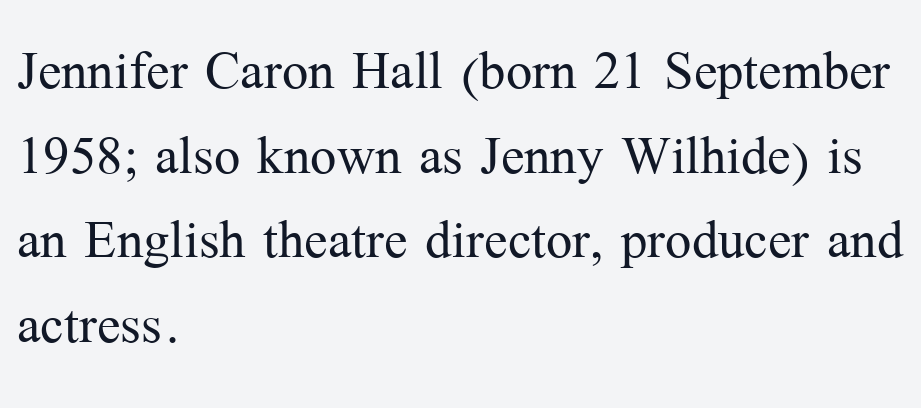
Q: Is the text bold? A: No.
Q: Is the text italic (slanted)? A: No, it is upright.
Q: Is the typeface a serif or a sans-serif typeface? A: Serif.
Q: Is the text underlined? A: No.
Q: How is the paragraph aligned? A: Left-aligned.
Q: Is the spacing between letters normal or unusually wide? A: Normal.
Q: Width (condensed, normal, or wide)? A: Normal.
Q: Stroke contrast? A: Medium.
Q: x-height? A: Medium.
Q: Monospaced? A: No.
